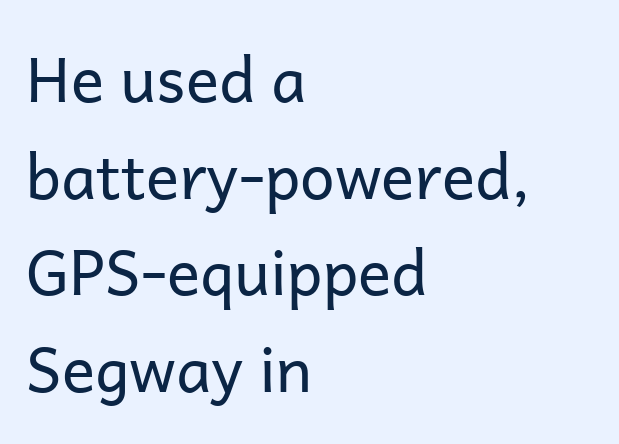
Q: Is the text bold? A: No.
Q: Is the text italic (slanted)? A: No, it is upright.
Q: Is the typeface a serif or a sans-serif typeface? A: Sans-serif.
Q: Is the text underlined? A: No.
Q: How is the paragraph aligned? A: Left-aligned.
Q: Is the spacing between letters normal or unusually wide? A: Normal.
Q: Is the spacing between lines tight, normal or loose? A: Normal.
Q: Width (condensed, normal, or wide)? A: Normal.
Q: Stroke contrast? A: Low.
Q: x-height? A: Medium.
Q: Monospaced? A: No.
